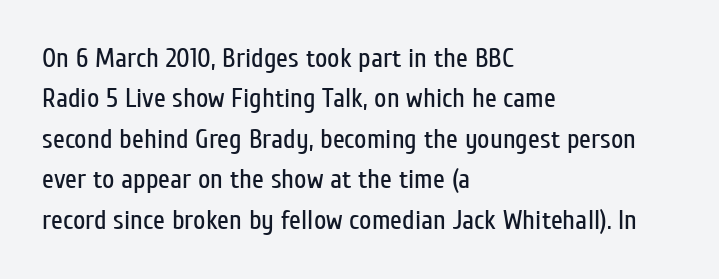
Q: Is the text bold? A: No.
Q: Is the text italic (slanted)? A: No, it is upright.
Q: Is the text underlined? A: No.
Q: How is the paragraph aligned? A: Left-aligned.
Q: Is the spacing between letters normal or unusually wide? A: Normal.
Q: Is the spacing between lines tight, normal or loose? A: Normal.
